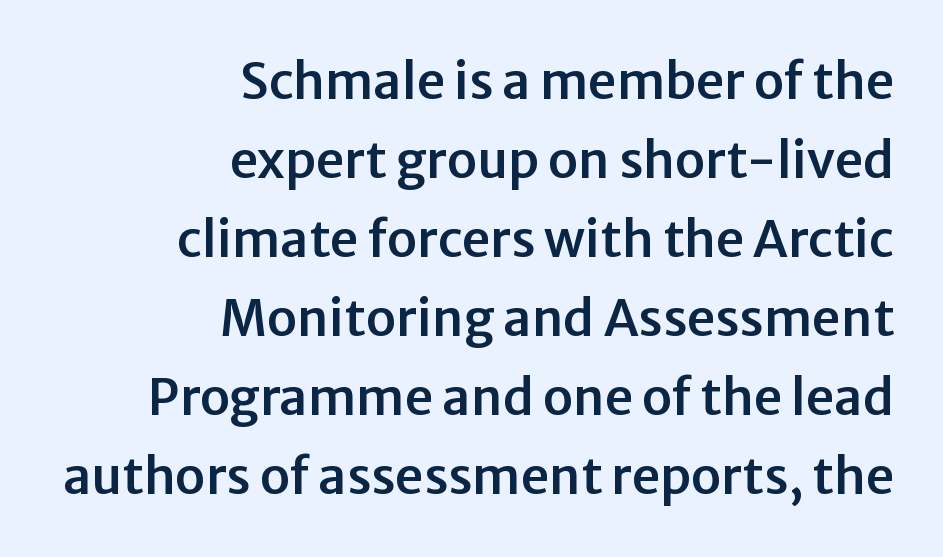
Q: Is the text italic (slanted)? A: No, it is upright.
Q: Is the typeface a serif or a sans-serif typeface? A: Sans-serif.
Q: Is the text underlined? A: No.
Q: How is the paragraph aligned? A: Right-aligned.
Q: Is the spacing between letters normal or unusually wide? A: Normal.
Q: Is the spacing between lines tight, normal or loose? A: Normal.
Q: Width (condensed, normal, or wide)? A: Normal.
Q: Stroke contrast? A: Low.
Q: x-height? A: Medium.
Q: Monospaced? A: No.
